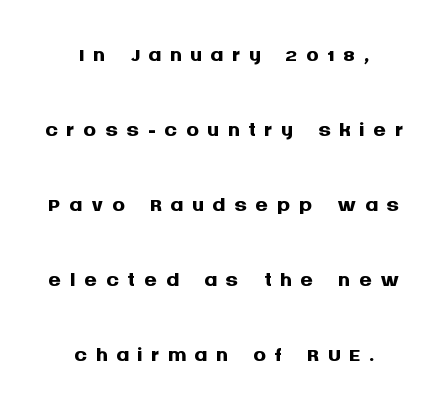
The image shows 32 px semibold sans-serif type, upright; set centered, loose line spacing (2.34x), unusually wide letter spacing (+0.26 em), not underlined; medium stroke contrast and a large x-height.
